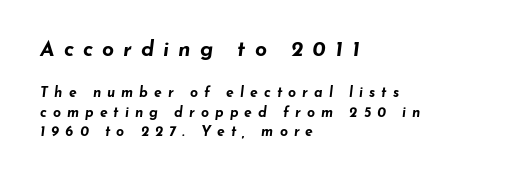
Q: Is the text bold? A: Yes.
Q: Is the text italic (slanted)? A: Yes, it leans right by about 7 degrees.
Q: Is the text underlined? A: No.
Q: How is the paragraph aligned? A: Left-aligned.
Q: Is the spacing between letters normal or unusually wide? A: Unusually wide.
Q: Is the spacing between lines tight, normal or loose? A: Normal.
Q: Which block of text is set in a larger size, the first (top) or the second (bottom)? A: The first (top) one.
